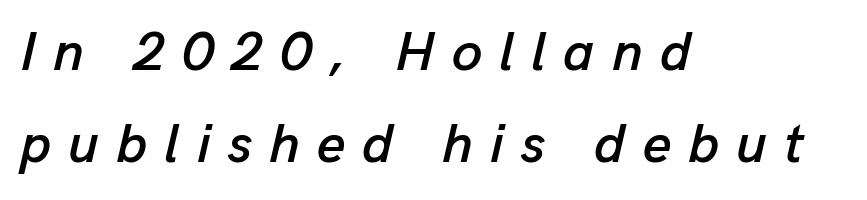
Q: Is the text italic (slanted)? A: Yes, it leans right by about 13 degrees.
Q: Is the text underlined? A: No.
Q: How is the paragraph aligned? A: Left-aligned.
Q: Is the spacing between letters normal or unusually wide? A: Unusually wide.
Q: Is the spacing between lines tight, normal or loose? A: Normal.
Q: Width (condensed, normal, or wide)? A: Normal.
Q: Stroke contrast? A: Low.
Q: x-height? A: Medium.
Q: Monospaced? A: No.
